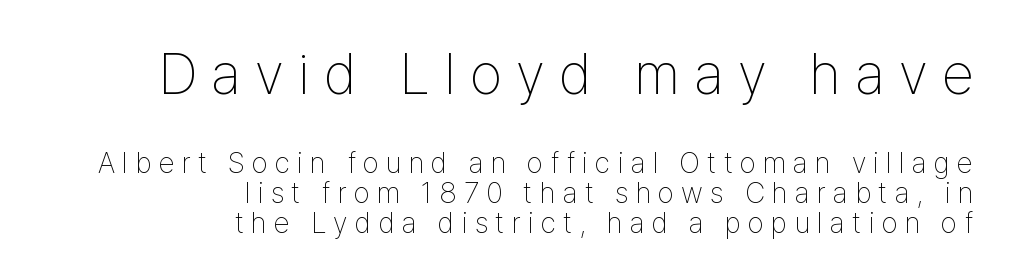
Q: Is the text bold? A: No.
Q: Is the text italic (slanted)? A: No, it is upright.
Q: Is the typeface a serif or a sans-serif typeface? A: Sans-serif.
Q: Is the text underlined? A: No.
Q: How is the paragraph aligned? A: Right-aligned.
Q: Is the spacing between letters normal or unusually wide? A: Unusually wide.
Q: Is the spacing between lines tight, normal or loose? A: Tight.
Q: Which block of text is set in a larger size, the first (top) or the second (bottom)? A: The first (top) one.
Q: Width (condensed, normal, or wide)? A: Condensed.
Q: Stroke contrast? A: Low.
Q: x-height? A: Medium.
Q: Monospaced? A: No.
